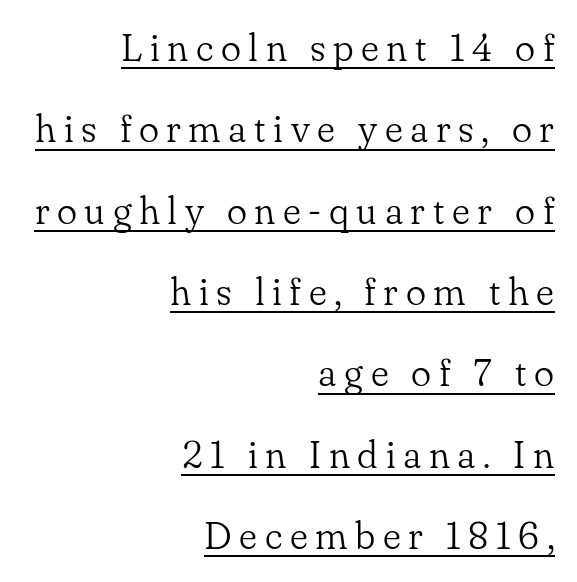
{"serif": "yes", "italic": "no", "bold": "no", "weight": "light", "width": "normal", "stroke_contrast": "low", "x_height": "small", "monospaced": "no", "underline": "yes", "align": "right", "line_spacing": "loose", "line_spacing_ratio": 2.14, "letter_spacing": "wide", "letter_spacing_em": 0.2, "glyph_px": 38}
